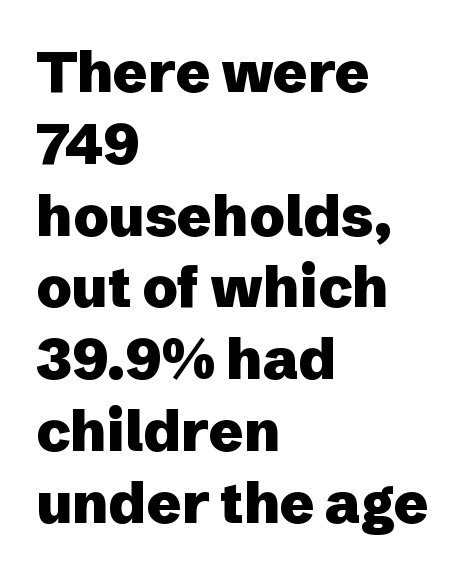
Designer's note — italics off, roman on. The passage is arranged the way most books set body copy — flush left. Horizontal bands of white between lines are of average thickness. This rendering features lettering with no underline. The glyphs in this specimen are sans serif. The rendering keeps characters at their native spacing.
